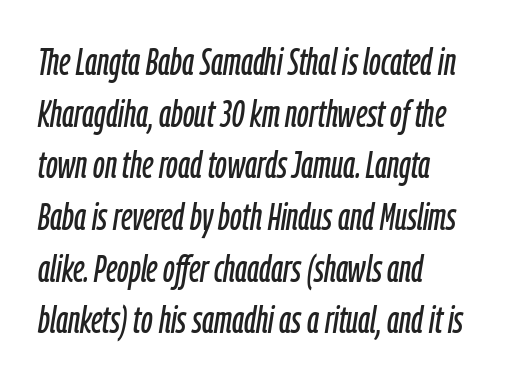
Has an underline been added? It has not. Vertical spacing — default. Observe the ordinary spacing: letters are neighbours, not strangers. Italic: yes, the glyphs are oblique. Compared with a centered layout, this one pins lines to the left instead.
